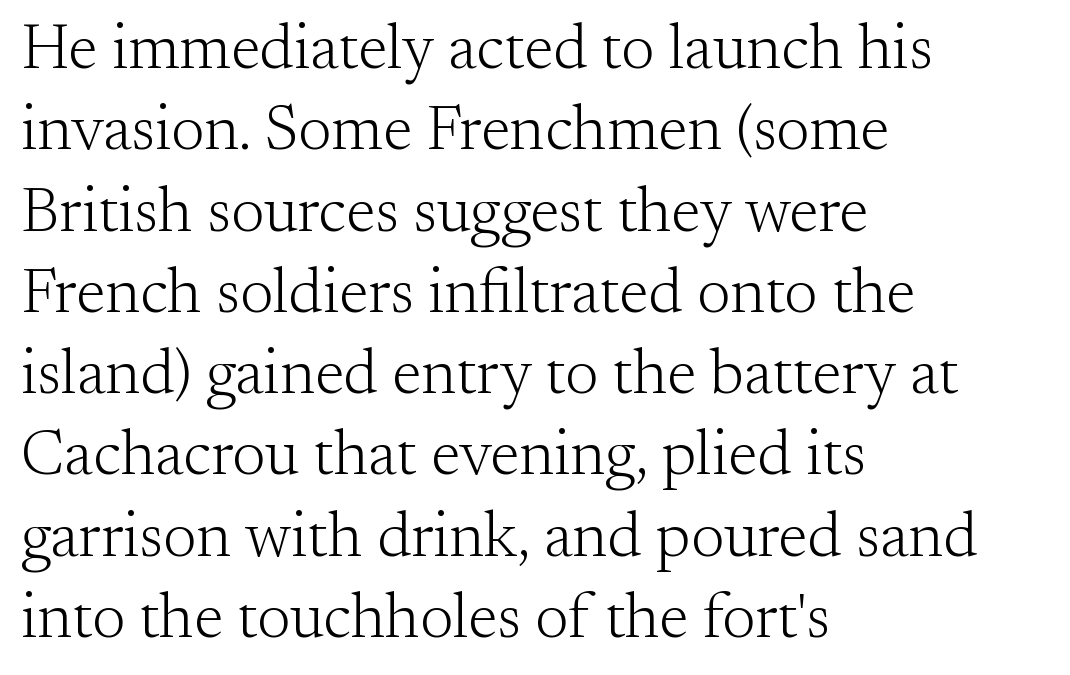
Decoration check: the copy has no underline. The space between consecutive lines is moderate. The face used here is seriffed, in the tradition of book romans. Stem width sits at or under what a default text font uses. The paragraph shown leans on its left margin. Inter-character spacing is left at the font's built-in metrics.
